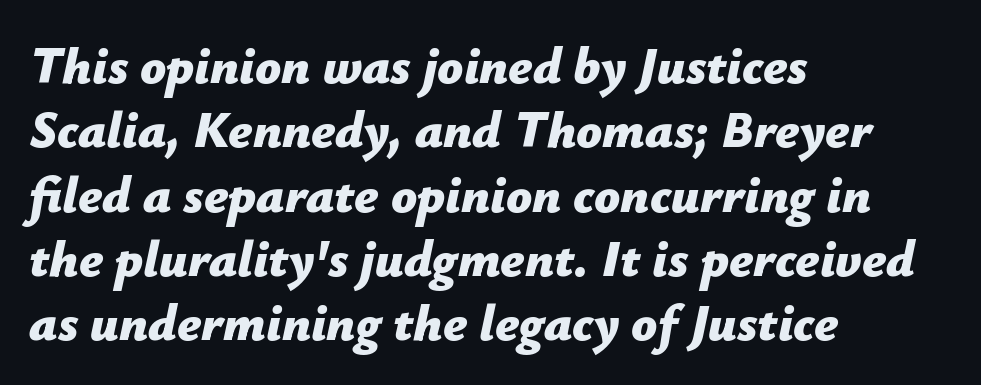
{"italic": "yes", "lean": "right", "slant_degrees": 12, "bold": "yes", "weight": "bold", "width": "normal", "stroke_contrast": "low", "x_height": "medium", "monospaced": "no", "underline": "no", "align": "left", "line_spacing": "normal", "line_spacing_ratio": 1.26, "letter_spacing": "normal", "letter_spacing_em": 0.0, "glyph_px": 51}
